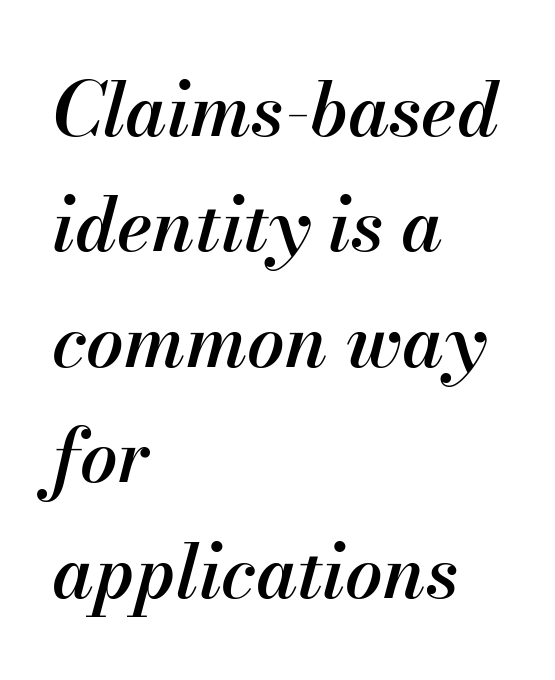
The setting favours the left margin, as ordinary paragraphs usually do. Each word holds together tightly as a unit, with standard inter-letter gaps. Rows of type keep a routine distance in the vertical direction. The foot of each line stays bare and open. The strokes are fattened partway — semibold, not bold. The rendering applies a slant to the glyphs.
